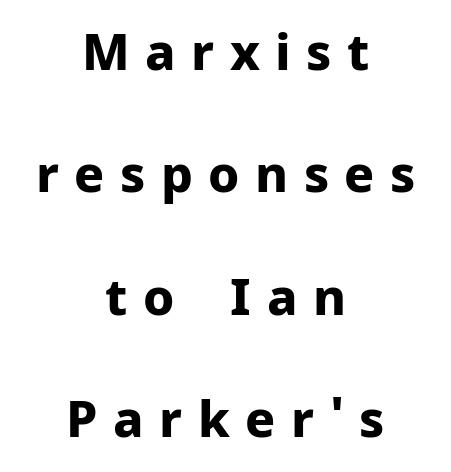
The letters stand upright; this is a roman face. Reading down the block, each line starts at a different indent, mirrored at its end. The letterforms stand isolated, each surrounded by extra space. Glance below the letters and you will spot only blank space.
